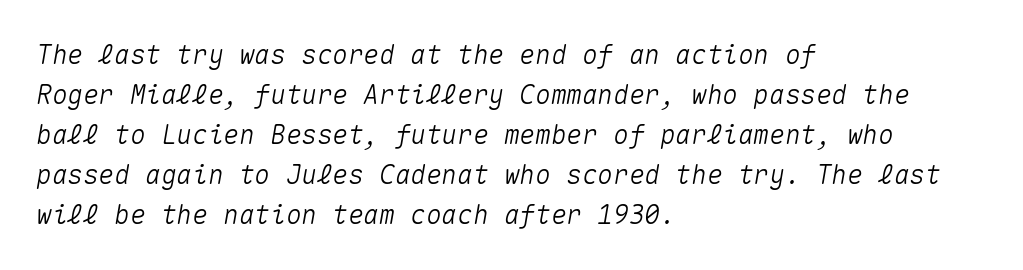
{"italic": "yes", "lean": "right", "slant_degrees": 10, "underline": "no", "align": "left", "line_spacing": "normal", "line_spacing_ratio": 1.54, "letter_spacing": "normal", "letter_spacing_em": 0.0, "glyph_px": 26}
